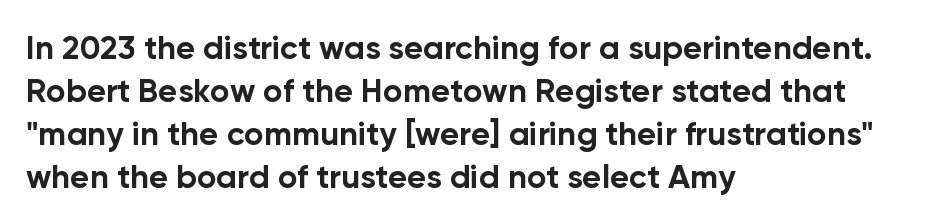
Q: Is the text bold? A: Yes.
Q: Is the text italic (slanted)? A: No, it is upright.
Q: Is the typeface a serif or a sans-serif typeface? A: Sans-serif.
Q: Is the text underlined? A: No.
Q: How is the paragraph aligned? A: Left-aligned.
Q: Is the spacing between letters normal or unusually wide? A: Normal.
Q: Is the spacing between lines tight, normal or loose? A: Normal.
Q: Width (condensed, normal, or wide)? A: Normal.
Q: Stroke contrast? A: Low.
Q: x-height? A: Medium.
Q: Monospaced? A: No.
